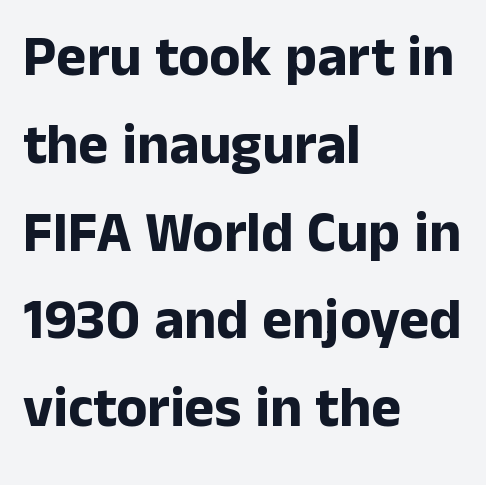
Q: Is the text bold? A: Yes.
Q: Is the text italic (slanted)? A: No, it is upright.
Q: Is the typeface a serif or a sans-serif typeface? A: Sans-serif.
Q: Is the text underlined? A: No.
Q: How is the paragraph aligned? A: Left-aligned.
Q: Is the spacing between letters normal or unusually wide? A: Normal.
Q: Is the spacing between lines tight, normal or loose? A: Normal.
Q: Width (condensed, normal, or wide)? A: Normal.
Q: Stroke contrast? A: Low.
Q: x-height? A: Medium.
Q: Monospaced? A: No.
